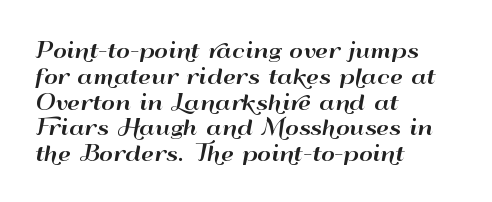
Underline: absent. This rendering uses left alignment, leaving the right contour irregular. In terms of letterspacing, this is plain default setting.
